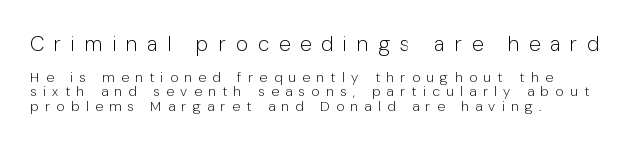
{"italic": "no", "bold": "no", "underline": "no", "align": "left", "line_spacing": "tight", "line_spacing_ratio": 1.02, "letter_spacing": "wide", "letter_spacing_em": 0.46, "larger_block": "first", "size_ratio": 1.5, "glyph_px": 21}
